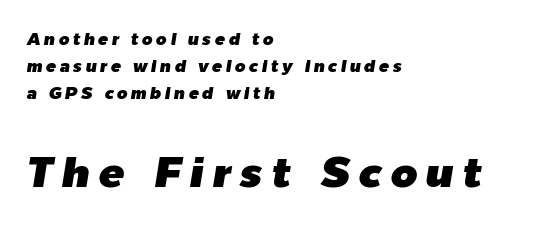
{"italic": "yes", "lean": "right", "slant_degrees": 9, "width": "normal", "stroke_contrast": "low", "x_height": "medium", "monospaced": "no", "underline": "no", "align": "left", "line_spacing": "normal", "line_spacing_ratio": 1.59, "letter_spacing": "wide", "letter_spacing_em": 0.2, "larger_block": "second", "size_ratio": 2.53, "glyph_px": 43}
